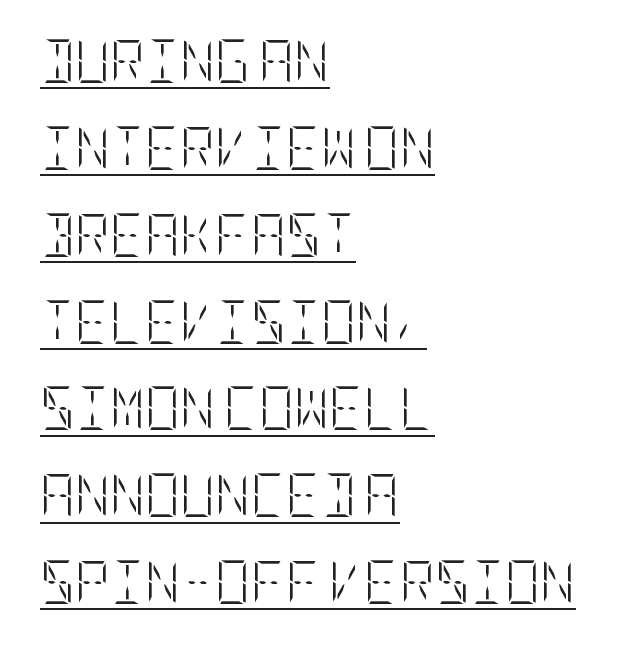
The lettering stays uniformly vertical, giving the passage a roman look. Has an underline been added? It has. The text block is weighted toward the left margin, trailing off unevenly rightward. Short note: letters normally spaced. Counters stay open thanks to moderate or lighter strokes. You could fit nearly another row in the gap between these rows.
